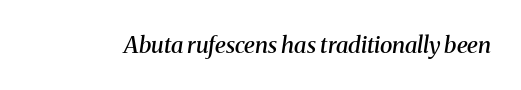
Q: Is the text bold? A: Semi-bold.
Q: Is the text italic (slanted)? A: Yes, it leans right by about 8 degrees.
Q: Is the text underlined? A: No.
Q: Is the spacing between letters normal or unusually wide? A: Normal.
